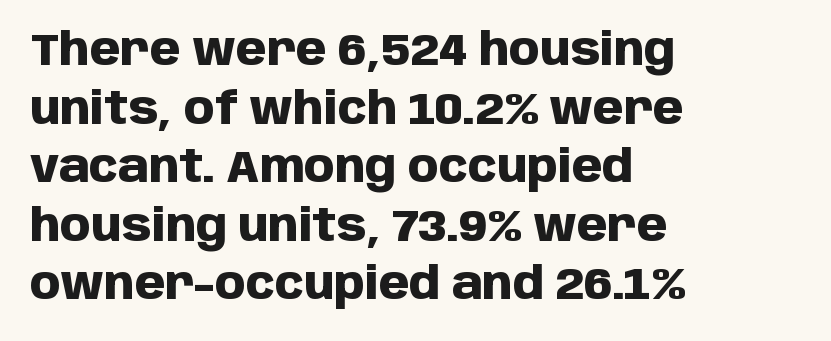
Q: Is the text bold? A: Yes.
Q: Is the text italic (slanted)? A: No, it is upright.
Q: Is the typeface a serif or a sans-serif typeface? A: Sans-serif.
Q: Is the text underlined? A: No.
Q: How is the paragraph aligned? A: Left-aligned.
Q: Is the spacing between letters normal or unusually wide? A: Normal.
Q: Is the spacing between lines tight, normal or loose? A: Normal.
Q: Width (condensed, normal, or wide)? A: Normal.
Q: Stroke contrast? A: Low.
Q: x-height? A: Large.
Q: Monospaced? A: No.
